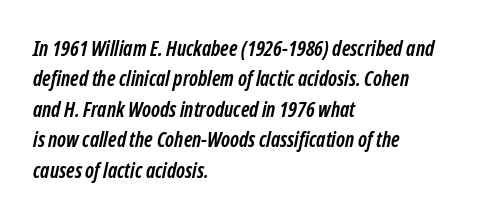
Q: Is the text bold? A: Yes.
Q: Is the text underlined? A: No.
Q: How is the paragraph aligned? A: Left-aligned.
Q: Is the spacing between letters normal or unusually wide? A: Normal.
Q: Is the spacing between lines tight, normal or loose? A: Normal.
